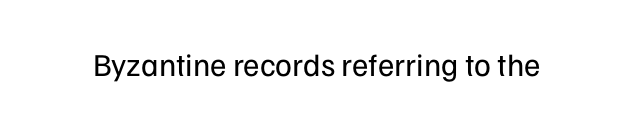
The image shows 32 px regular-weight sans-serif type, upright; set normal letter spacing, not underlined; low stroke contrast and a medium x-height.
